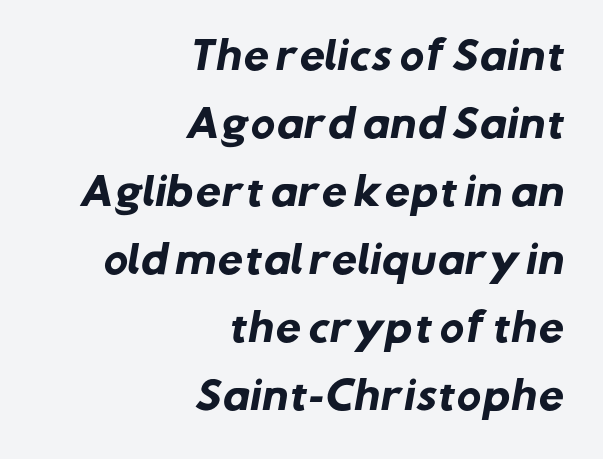
Q: Is the text bold? A: Yes.
Q: Is the typeface a serif or a sans-serif typeface? A: Sans-serif.
Q: Is the text underlined? A: No.
Q: How is the paragraph aligned? A: Right-aligned.
Q: Is the spacing between letters normal or unusually wide? A: Normal.
Q: Width (condensed, normal, or wide)? A: Normal.
Q: Stroke contrast? A: Low.
Q: x-height? A: Medium.
Q: Monospaced? A: No.
